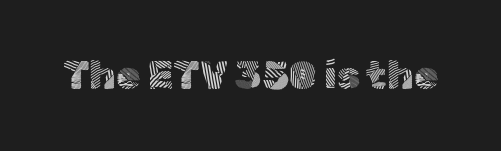
Does the lettering tilt? It doesn't — this is upright. Examine the stroke ends and you'll find no serifs. Quick note: underline off. You could call the tracking neutral — neither tight nor loose. Note the varied advance widths — an 'i' is clearly narrower than an 'm'.
